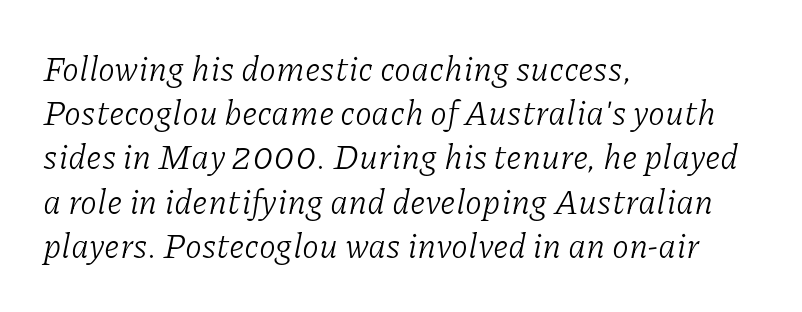
{"serif": "yes", "italic": "yes", "lean": "right", "slant_degrees": 11, "bold": "no", "weight": "light", "width": "normal", "stroke_contrast": "low", "x_height": "medium", "monospaced": "no", "underline": "no", "align": "left", "line_spacing": "normal", "line_spacing_ratio": 1.3, "letter_spacing": "normal", "letter_spacing_em": 0.0, "glyph_px": 34}
